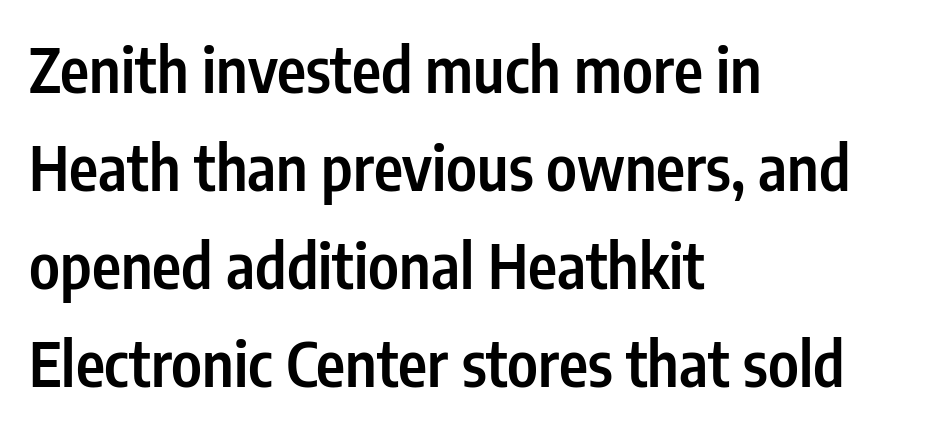
The letters carry no serifs — their stems end cleanly without finishing strokes. Observe the ordinary spacing: letters are neighbours, not strangers. Where is the straight margin? On the left. No italicization has been applied; the sample stays upright. Varying glyph widths throughout — classic text-font behaviour. Line spacing here is normal.
